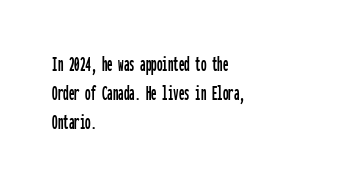
Descender tails drop into unmarked territory. Horizontal alignment here is leftward, the default for most running prose. Does extra space separate the letters? No, they use regular spacing. Upright lettering throughout. Evenly set lines give the paragraph a standard silhouette.
